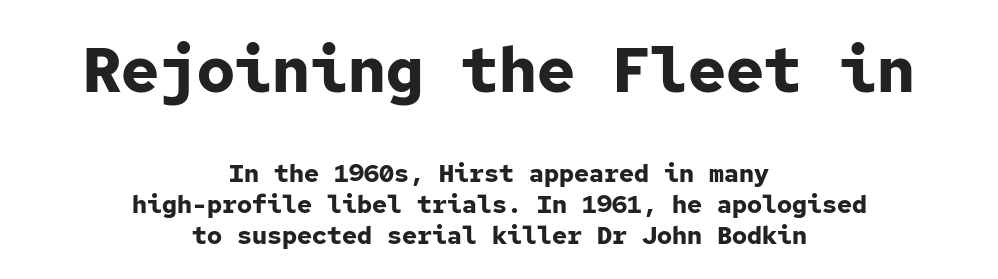
Is this a fixed-width face? Yes — each glyph sits in an identical cell. The block sitting higher on the canvas is the one with enlarged characters. Grotesque or geometric, the face here clearly has no serifs. This is roman type, the default non-slanted kind. This rendering features lettering with no underline.
